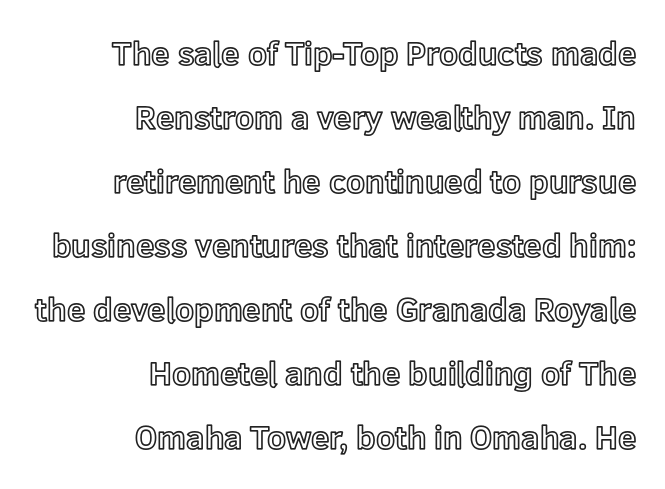
{"italic": "no", "width": "normal", "x_height": "medium", "monospaced": "no", "underline": "no", "align": "right", "line_spacing": "loose", "line_spacing_ratio": 1.94, "letter_spacing": "normal", "letter_spacing_em": 0.0, "glyph_px": 33}
